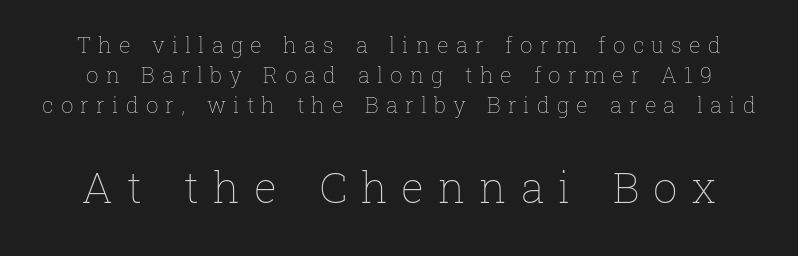
Notice how descenders clear the ascenders below comfortably — that's standard leading. Beneath every word, the page is bare. The characters are drawn with everyday or finer stroke widths. The paragraph shown floats in the horizontal middle. Quick note: not italic, upright. The line texture is sparse and dotted thanks to wide tracking.
